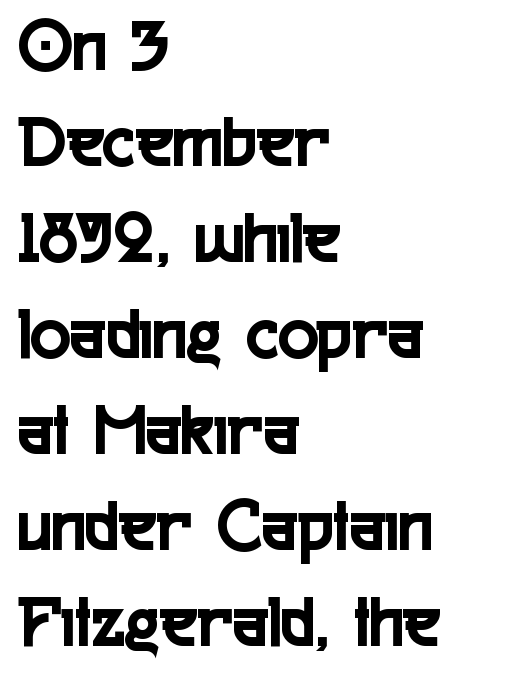
The image shows 75 px condensed sans-serif type, upright; set left-aligned, normal line spacing (1.28x), normal letter spacing, not underlined; a medium x-height.
